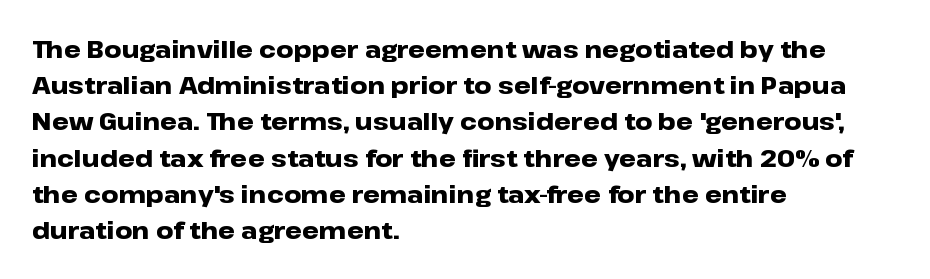
Q: Is the text bold? A: Yes.
Q: Is the text italic (slanted)? A: No, it is upright.
Q: Is the text underlined? A: No.
Q: How is the paragraph aligned? A: Left-aligned.
Q: Is the spacing between letters normal or unusually wide? A: Normal.
Q: Is the spacing between lines tight, normal or loose? A: Normal.
